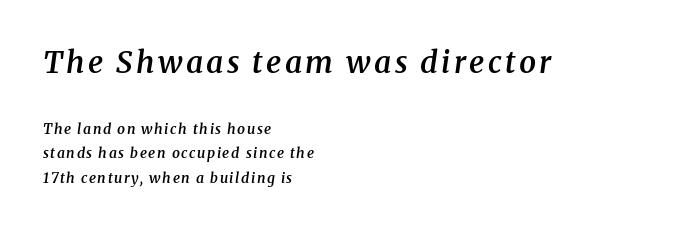
The image shows 30 px semibold serif type, italic (leaning right); set left-aligned, line spacing 1.76x, not underlined; the first (top) block is 2.14x larger; medium stroke contrast and a medium x-height.
